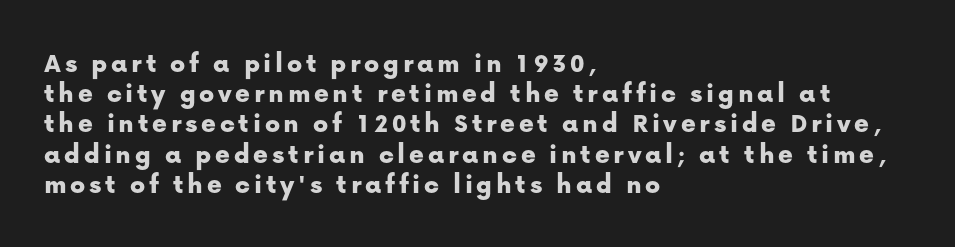
Q: Is the text italic (slanted)? A: No, it is upright.
Q: Is the typeface a serif or a sans-serif typeface? A: Sans-serif.
Q: Is the text underlined? A: No.
Q: How is the paragraph aligned? A: Left-aligned.
Q: Is the spacing between lines tight, normal or loose? A: Tight.
Q: Width (condensed, normal, or wide)? A: Normal.
Q: Stroke contrast? A: Low.
Q: x-height? A: Medium.
Q: Monospaced? A: No.
